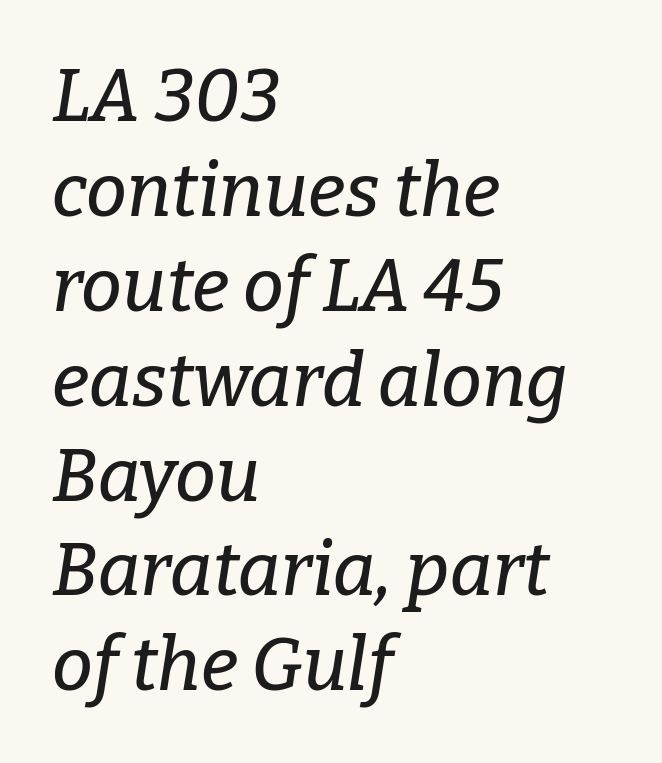
Here the glyphs are tracked normally, forming tight word shapes. This sample uses a serif face. Is this a fixed-width face? No — the glyphs have proportional, varying widths. Regular leading.
